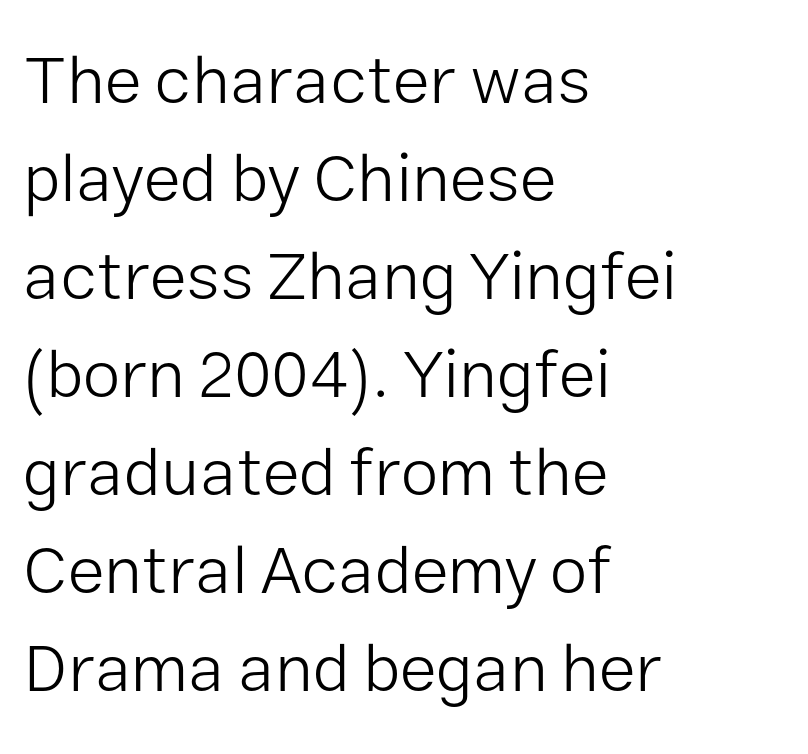
Leading: standard. Teacher's note: observe the even left margin — that is flush-left alignment. These lines are composed in type without serifs. Think of a printed novel: that variable character pitch is what you see here. Lines of text with bare space underneath. This sample uses plain, unmodified letter spacing.
